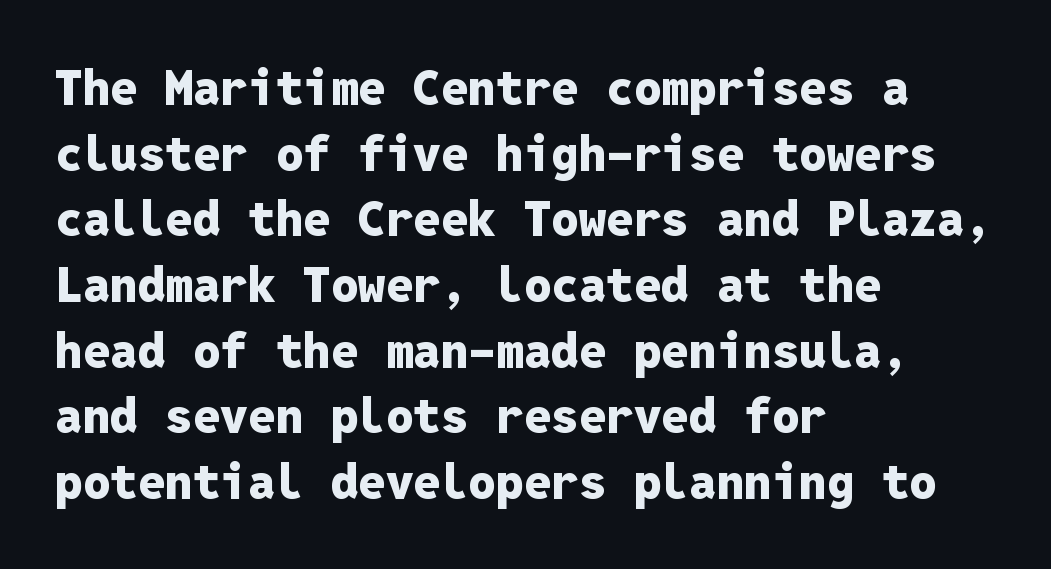
No feet cap the strokes, marking this as sans-serif type. The block of text has a typical density, with ordinary space between rows. A student would call this left alignment; a typographer would say flush left, rag right. A typesetter would call this monospace, since all characters share one set width. The sample has been set heavy, in full bold. Each row of text sits above clean, open space.
